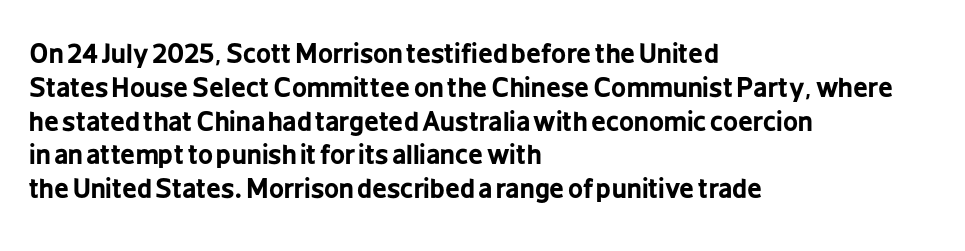
The image shows 26 px bold type, upright; set left-aligned, normal line spacing (1.3x), normal letter spacing, not underlined.
